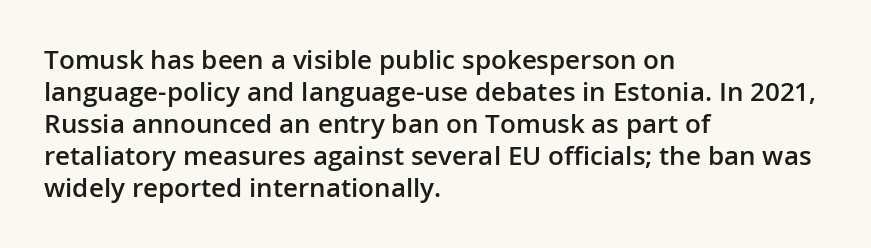
Q: Is the text bold? A: Semi-bold.
Q: Is the text italic (slanted)? A: No, it is upright.
Q: Is the text underlined? A: No.
Q: How is the paragraph aligned? A: Left-aligned.
Q: Is the spacing between letters normal or unusually wide? A: Normal.
